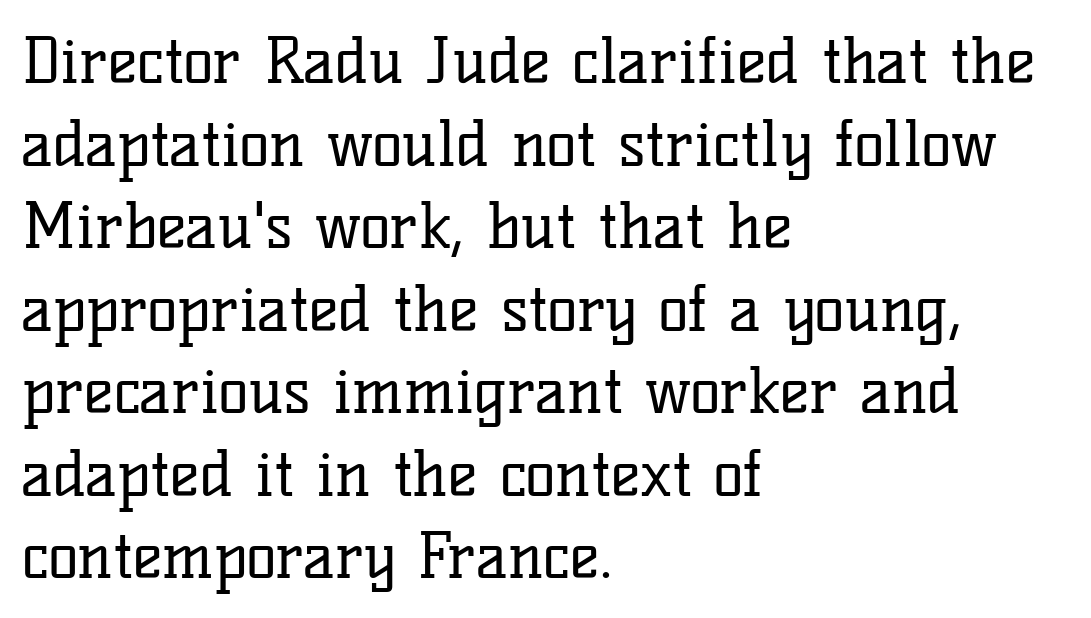
{"serif": "yes", "italic": "no", "bold": "no", "weight": "regular", "width": "normal", "stroke_contrast": "low", "x_height": "medium", "monospaced": "no", "underline": "no", "align": "left", "line_spacing": "normal", "line_spacing_ratio": 1.31, "letter_spacing": "normal", "letter_spacing_em": 0.0, "glyph_px": 63}
